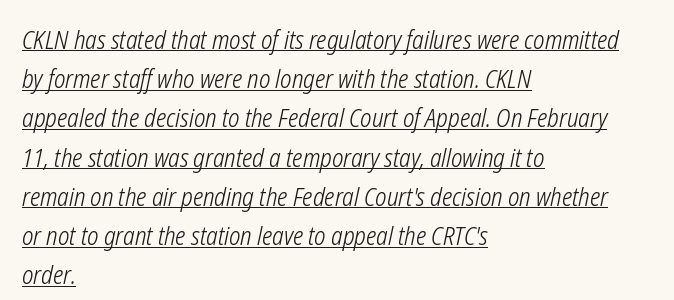
Q: Is the text bold? A: No.
Q: Is the text italic (slanted)? A: Yes, it leans right by about 12 degrees.
Q: Is the text underlined? A: Yes.
Q: How is the paragraph aligned? A: Left-aligned.
Q: Is the spacing between letters normal or unusually wide? A: Normal.
Q: Is the spacing between lines tight, normal or loose? A: Normal.
